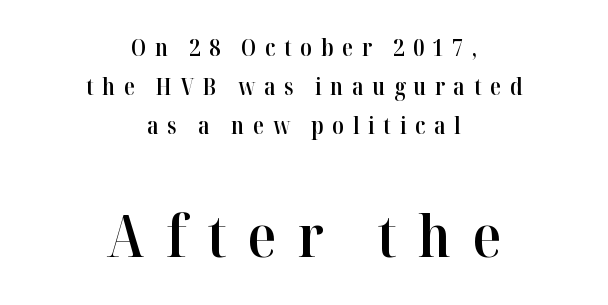
Q: Is the text bold? A: Semi-bold.
Q: Is the text italic (slanted)? A: No, it is upright.
Q: Is the typeface a serif or a sans-serif typeface? A: Serif.
Q: Is the text underlined? A: No.
Q: How is the paragraph aligned? A: Centered.
Q: Is the spacing between letters normal or unusually wide? A: Unusually wide.
Q: Is the spacing between lines tight, normal or loose? A: Normal.
Q: Which block of text is set in a larger size, the first (top) or the second (bottom)? A: The second (bottom) one.
Q: Width (condensed, normal, or wide)? A: Normal.
Q: Stroke contrast? A: High.
Q: x-height? A: Medium.
Q: Monospaced? A: No.
